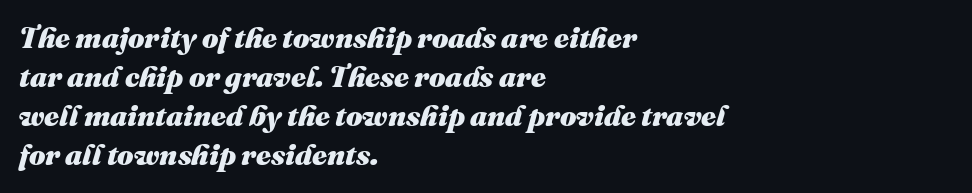
The image shows 29 px heavy type, italic (leaning right); set left-aligned, normal line spacing (1.35x), normal letter spacing, not underlined; medium stroke contrast and a medium x-height.
